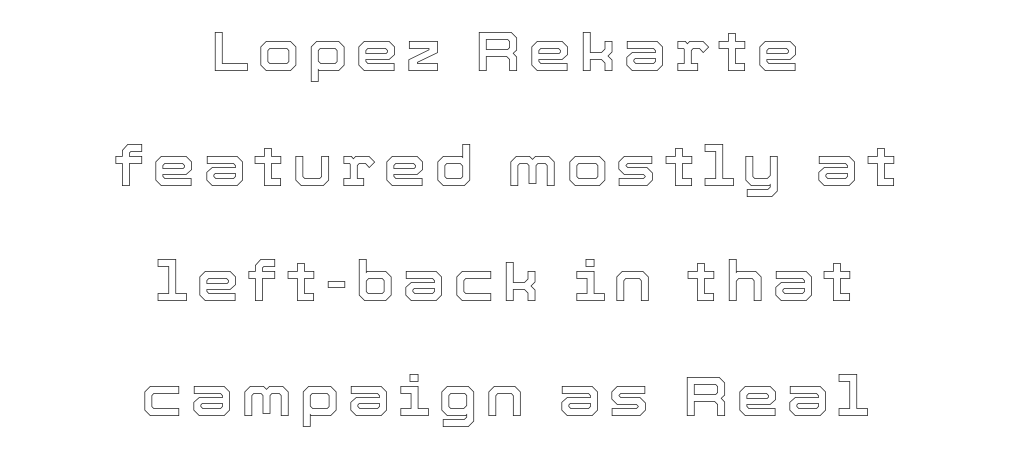
Q: Is the text italic (slanted)? A: No, it is upright.
Q: Is the text underlined? A: No.
Q: How is the paragraph aligned? A: Centered.
Q: Is the spacing between lines tight, normal or loose? A: Loose.
Q: Width (condensed, normal, or wide)? A: Normal.
Q: x-height? A: Medium.
Q: Monospaced? A: No.
